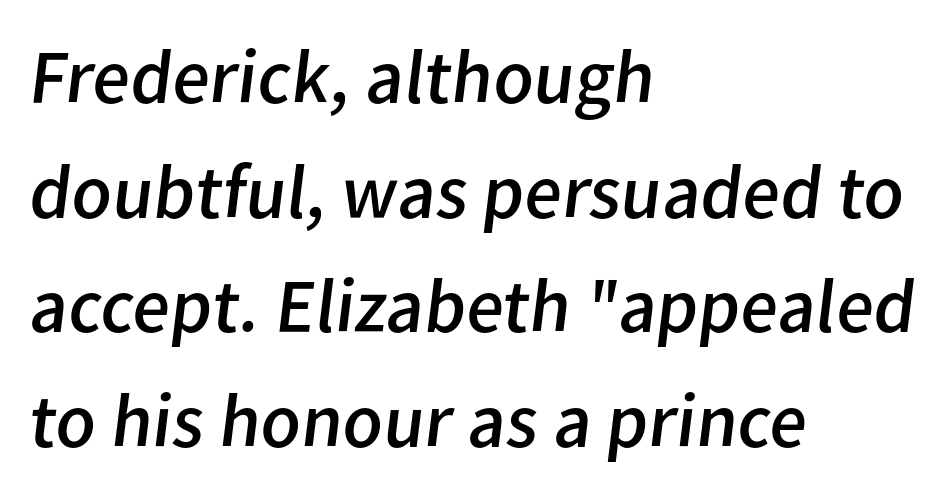
{"serif": "no", "bold": "no", "weight": "regular", "width": "normal", "stroke_contrast": "low", "x_height": "medium", "monospaced": "no", "underline": "no", "align": "left", "line_spacing": "normal", "line_spacing_ratio": 1.49, "letter_spacing": "normal", "letter_spacing_em": 0.0, "glyph_px": 77}
